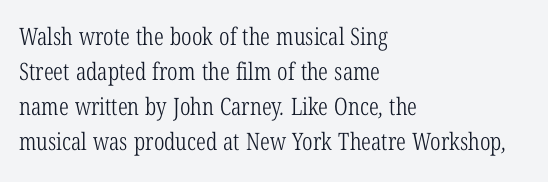
Q: Is the text bold? A: No.
Q: Is the text underlined? A: No.
Q: How is the paragraph aligned? A: Left-aligned.
Q: Is the spacing between letters normal or unusually wide? A: Normal.
Q: Is the spacing between lines tight, normal or loose? A: Normal.
